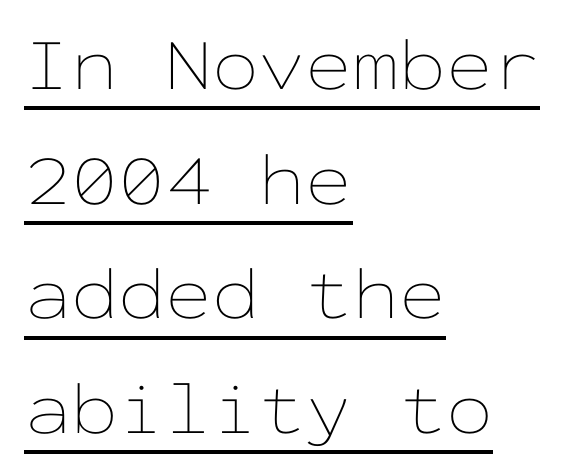
The image shows 75 px thin, wide type, upright, monospaced; set left-aligned, normal line spacing (1.53x), normal letter spacing, underlined; low stroke contrast and a medium x-height.
